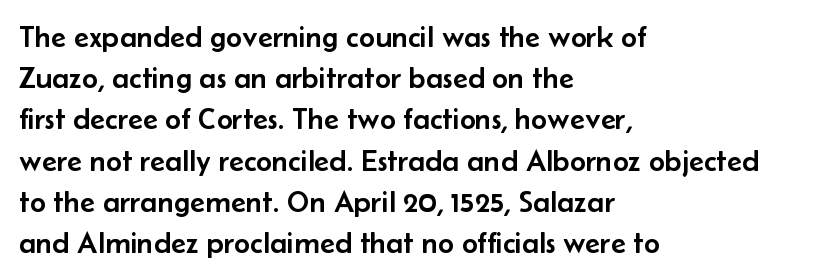
The image shows 31 px sans-serif type, upright; set left-aligned, normal line spacing (1.33x), normal letter spacing, not underlined; low stroke contrast and a small x-height.
